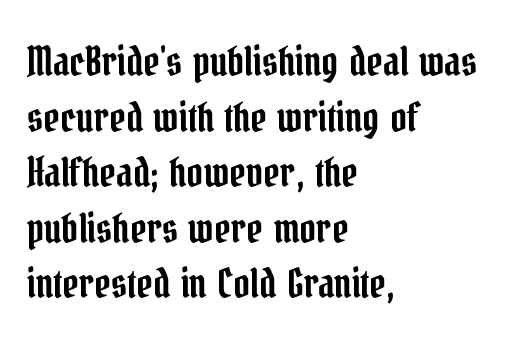
Q: Is the text italic (slanted)? A: No, it is upright.
Q: Is the typeface a serif or a sans-serif typeface? A: Serif.
Q: Is the text underlined? A: No.
Q: How is the paragraph aligned? A: Left-aligned.
Q: Is the spacing between letters normal or unusually wide? A: Normal.
Q: Is the spacing between lines tight, normal or loose? A: Normal.
Q: Width (condensed, normal, or wide)? A: Condensed.
Q: Stroke contrast? A: Low.
Q: x-height? A: Medium.
Q: Monospaced? A: No.
